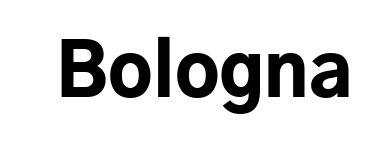
It's the straight-up-and-down kind of type. Here the designer chose a conventional face with non-uniform glyph widths. Standard letterfit; no display-style spreading of the glyphs. Lines of text with bare space underneath. Strong, thick strokes mark this as bold type. The font family rendered here belongs to the sans-serif group.
